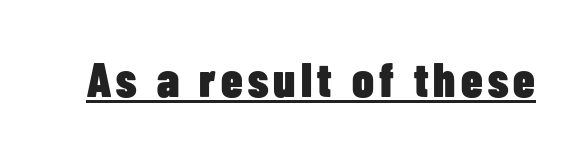
The image shows 48 px heavy, condensed sans-serif type, upright; set underlined; low stroke contrast and a medium x-height.
